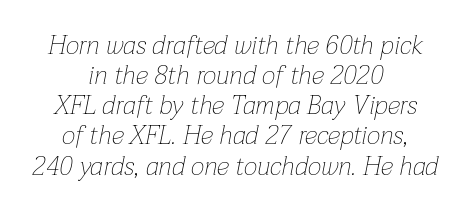
No heavy texture on the line: the type isn't bold. The letters sit at their default tracking, neither squeezed nor spread. Reading down the block, each line starts at a different indent, mirrored at its end. Clear beneath every line of the passage. When letters slant like this, we call the style italic.
